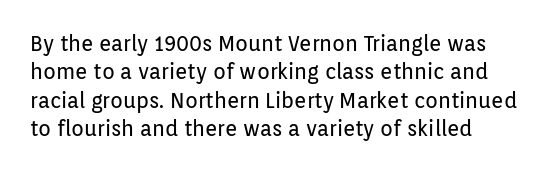
Evenly set lines give the paragraph a standard silhouette. Students, note that the glyphs here touch the page at normal intervals. In terms of posture, this sample is upright. Typeset ragged right — the left edge is the straight one.
